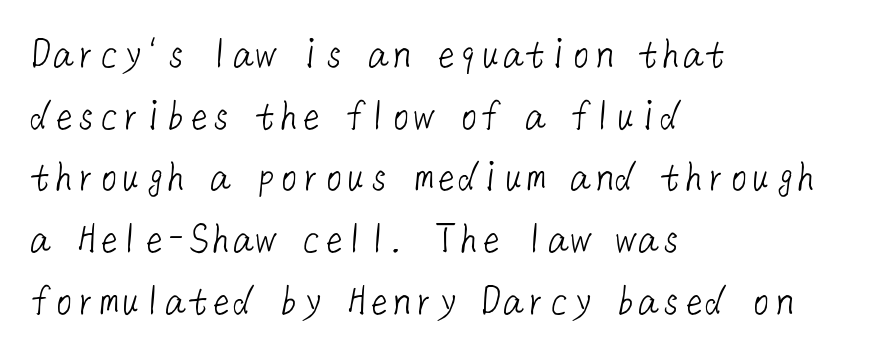
The passage shown is typeset with a sans-serif family. All the whitespace from short lines collects on the right. Line spacing here is normal. No extra tracking has been applied to these lines. Any mark beneath the type? The region is blank.
